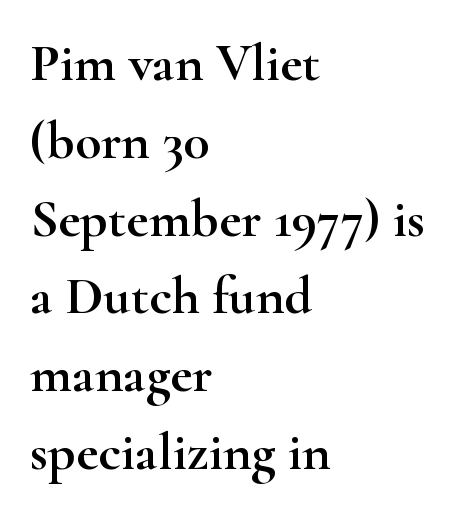
Q: Is the text italic (slanted)? A: No, it is upright.
Q: Is the typeface a serif or a sans-serif typeface? A: Serif.
Q: Is the text underlined? A: No.
Q: How is the paragraph aligned? A: Left-aligned.
Q: Is the spacing between letters normal or unusually wide? A: Normal.
Q: Is the spacing between lines tight, normal or loose? A: Normal.
Q: Width (condensed, normal, or wide)? A: Wide.
Q: Stroke contrast? A: High.
Q: x-height? A: Small.
Q: Monospaced? A: No.
